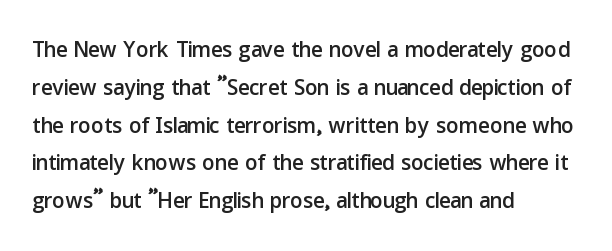
The rag falls on the right side of this text block. The face used here is proportionally spaced, like ordinary book or web type. The face used here is a sans, in the tradition of grotesques and geometrics. The type is set solid horizontally, with unmodified tracking.
